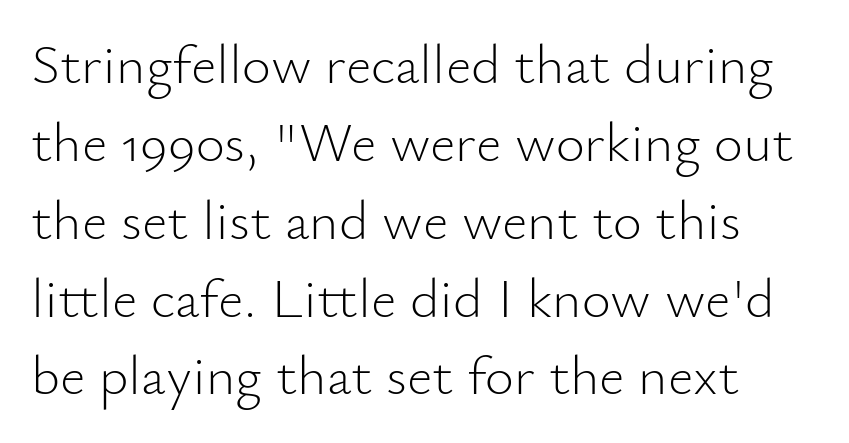
{"serif": "no", "italic": "no", "bold": "no", "weight": "light", "width": "normal", "stroke_contrast": "low", "x_height": "small", "monospaced": "no", "underline": "no", "align": "left", "line_spacing": "normal", "line_spacing_ratio": 1.39, "letter_spacing": "normal", "letter_spacing_em": 0.0, "glyph_px": 56}
